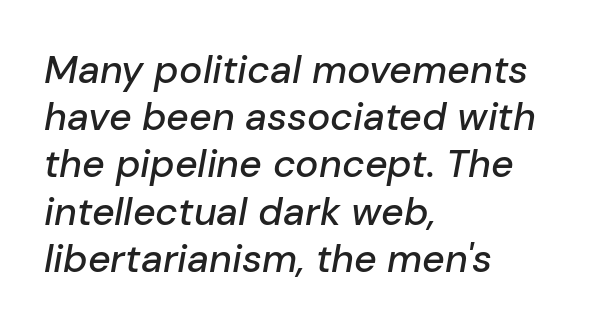
Q: Is the text italic (slanted)? A: Yes, it leans right by about 10 degrees.
Q: Is the text underlined? A: No.
Q: How is the paragraph aligned? A: Left-aligned.
Q: Is the spacing between letters normal or unusually wide? A: Normal.
Q: Width (condensed, normal, or wide)? A: Normal.
Q: Stroke contrast? A: Low.
Q: x-height? A: Medium.
Q: Monospaced? A: No.
